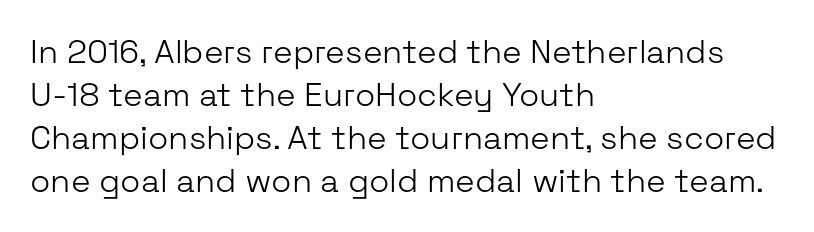
Q: Is the text bold? A: No.
Q: Is the text italic (slanted)? A: No, it is upright.
Q: Is the typeface a serif or a sans-serif typeface? A: Sans-serif.
Q: Is the text underlined? A: No.
Q: How is the paragraph aligned? A: Left-aligned.
Q: Is the spacing between letters normal or unusually wide? A: Normal.
Q: Is the spacing between lines tight, normal or loose? A: Normal.
Q: Width (condensed, normal, or wide)? A: Normal.
Q: Stroke contrast? A: Low.
Q: x-height? A: Medium.
Q: Monospaced? A: No.
